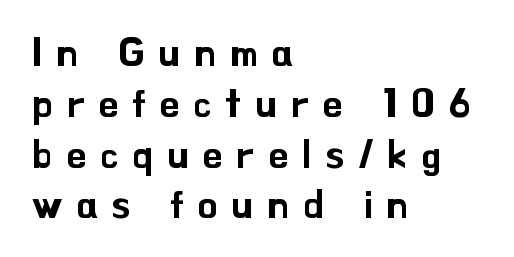
Q: Is the text italic (slanted)? A: No, it is upright.
Q: Is the typeface a serif or a sans-serif typeface? A: Sans-serif.
Q: Is the text underlined? A: No.
Q: How is the paragraph aligned? A: Left-aligned.
Q: Is the spacing between letters normal or unusually wide? A: Unusually wide.
Q: Is the spacing between lines tight, normal or loose? A: Normal.
Q: Width (condensed, normal, or wide)? A: Normal.
Q: Stroke contrast? A: Low.
Q: x-height? A: Small.
Q: Monospaced? A: No.
